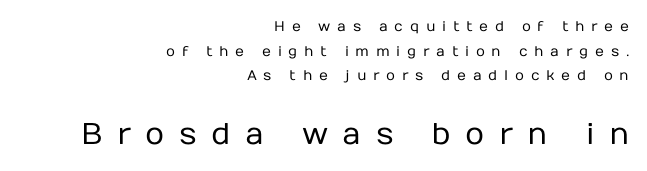
Q: Is the text bold? A: No.
Q: Is the text italic (slanted)? A: No, it is upright.
Q: Is the typeface a serif or a sans-serif typeface? A: Sans-serif.
Q: Is the text underlined? A: No.
Q: How is the paragraph aligned? A: Right-aligned.
Q: Is the spacing between letters normal or unusually wide? A: Unusually wide.
Q: Which block of text is set in a larger size, the first (top) or the second (bottom)? A: The second (bottom) one.
Q: Width (condensed, normal, or wide)? A: Normal.
Q: Stroke contrast? A: Low.
Q: x-height? A: Medium.
Q: Monospaced? A: No.
